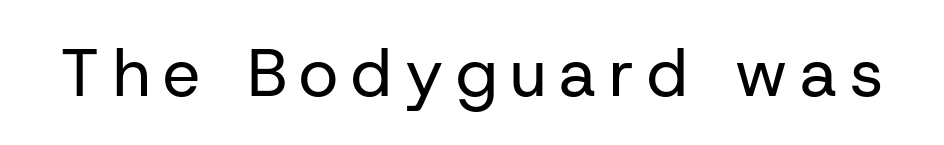
{"serif": "no", "italic": "no", "bold": "no", "weight": "regular", "width": "normal", "stroke_contrast": "low", "x_height": "medium", "monospaced": "no", "underline": "no", "glyph_px": 67}
